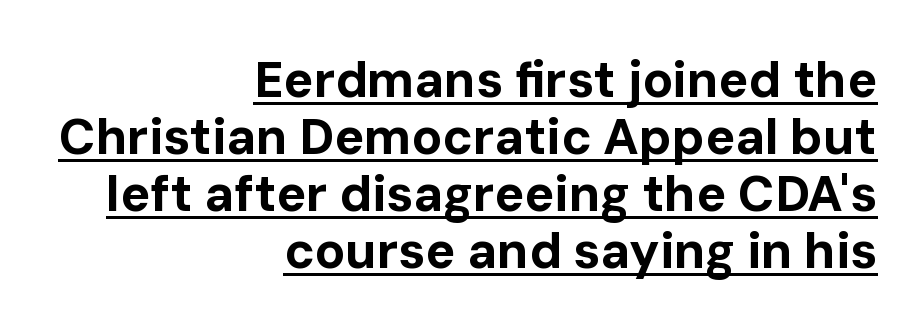
{"serif": "no", "italic": "no", "bold": "yes", "weight": "bold", "width": "normal", "stroke_contrast": "low", "x_height": "medium", "monospaced": "no", "underline": "yes", "align": "right", "line_spacing": "tight", "line_spacing_ratio": 1.14, "letter_spacing": "normal", "letter_spacing_em": 0.0, "glyph_px": 50}
